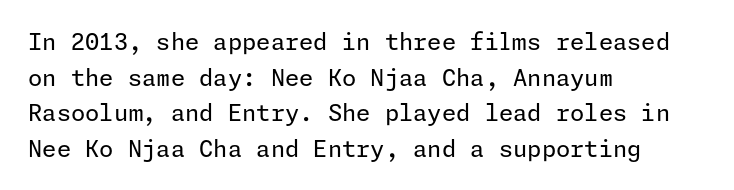
The image shows 23 px text type, upright; set left-aligned, normal line spacing (1.55x), normal letter spacing, not underlined.
